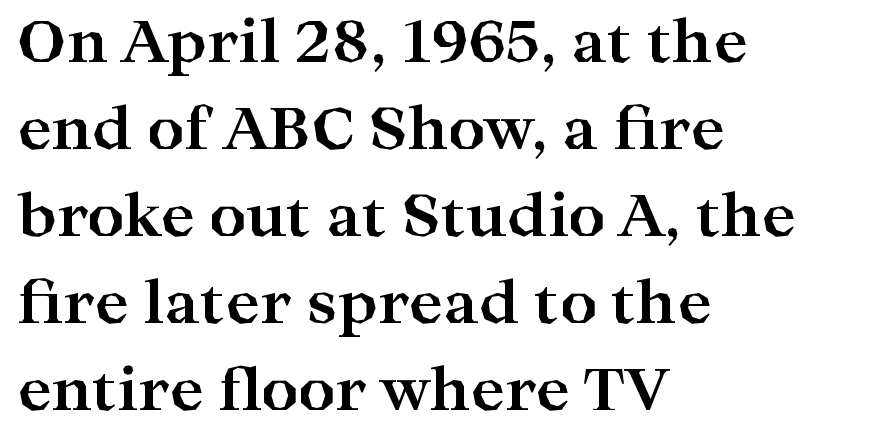
{"serif": "yes", "italic": "no", "bold": "yes", "weight": "bold", "width": "wide", "stroke_contrast": "high", "x_height": "medium", "monospaced": "no", "underline": "no", "align": "left", "line_spacing": "normal", "line_spacing_ratio": 1.5, "letter_spacing": "normal", "letter_spacing_em": 0.0, "glyph_px": 58}
